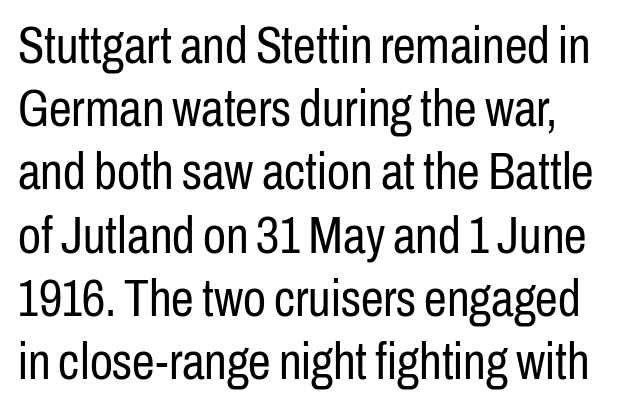
Q: Is the text bold? A: No.
Q: Is the text italic (slanted)? A: No, it is upright.
Q: Is the typeface a serif or a sans-serif typeface? A: Sans-serif.
Q: Is the text underlined? A: No.
Q: Is the spacing between letters normal or unusually wide? A: Normal.
Q: Width (condensed, normal, or wide)? A: Condensed.
Q: Stroke contrast? A: Low.
Q: x-height? A: Medium.
Q: Monospaced? A: No.
